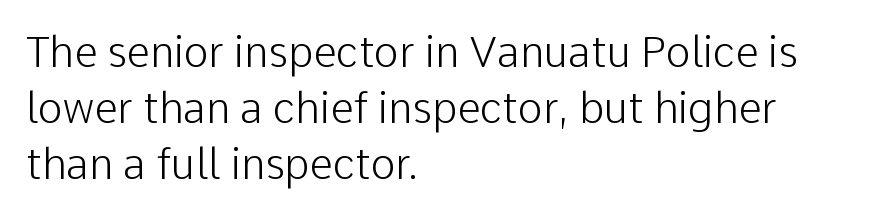
The image shows 42 px light sans-serif type, upright; set left-aligned, normal line spacing (1.33x), normal letter spacing, not underlined; low stroke contrast and a medium x-height.
